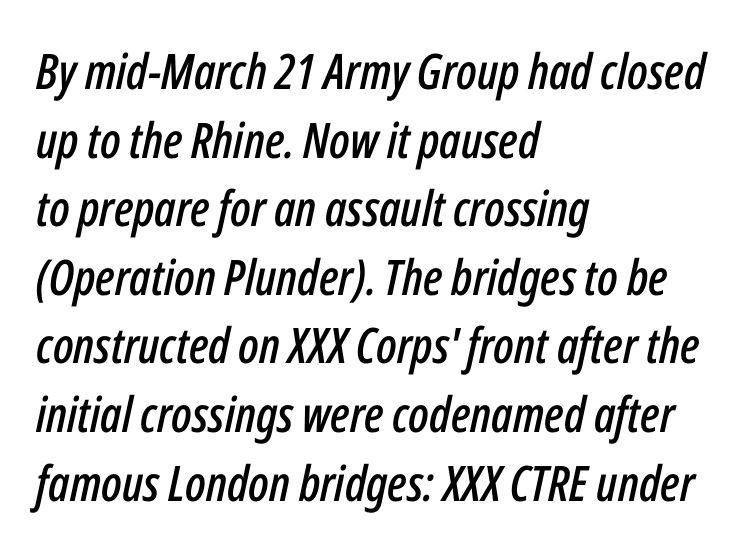
Looking at the ascenders, they clearly lean. Nobody touched the tracking dial on this one. The ragged edge is on the right, which tells us the setting is flush left. The vertical gap from one line to the next is medium. Anything drawn beneath the words? Only blank space. Each letter keeps its own natural width here, so spacing adapts to shape.
